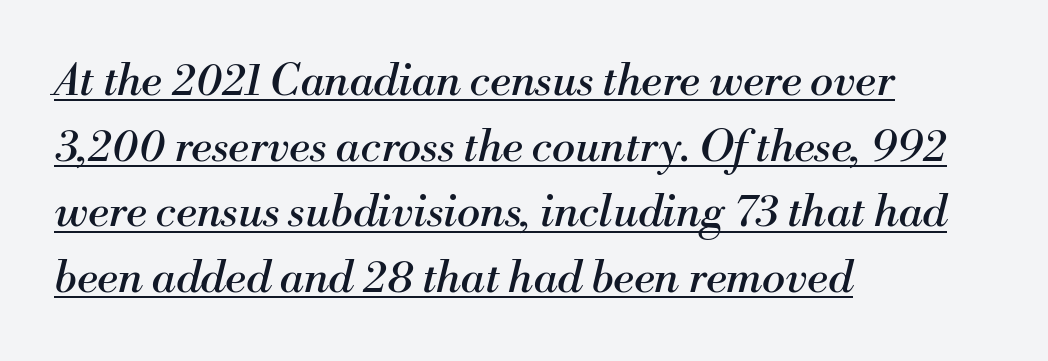
Q: Is the text bold? A: No.
Q: Is the text italic (slanted)? A: Yes, it leans right by about 13 degrees.
Q: Is the typeface a serif or a sans-serif typeface? A: Serif.
Q: Is the text underlined? A: Yes.
Q: How is the paragraph aligned? A: Left-aligned.
Q: Is the spacing between letters normal or unusually wide? A: Normal.
Q: Is the spacing between lines tight, normal or loose? A: Normal.
Q: Width (condensed, normal, or wide)? A: Normal.
Q: Stroke contrast? A: Medium.
Q: x-height? A: Small.
Q: Monospaced? A: No.
